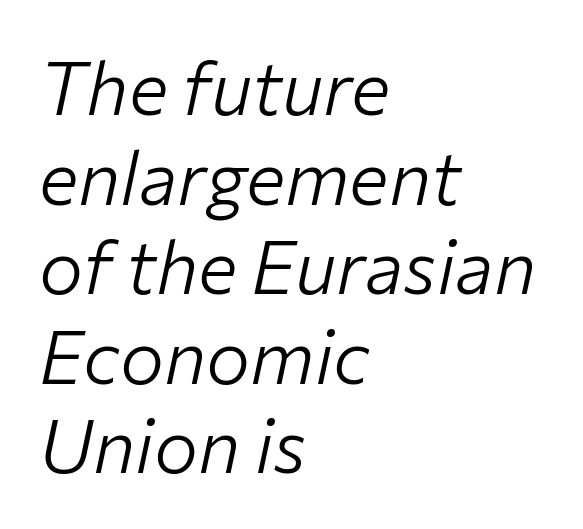
A typesetter would call this zero additional tracking. Nobody drew a line under any word here. The lettering tilts uniformly, giving the passage an italic look. Is this a fixed-width face? No — the glyphs have proportional, varying widths. Every row of glyphs begins at an identical x-position on the left. Stroke thickness stays within the range of a standard reading face or lighter.
